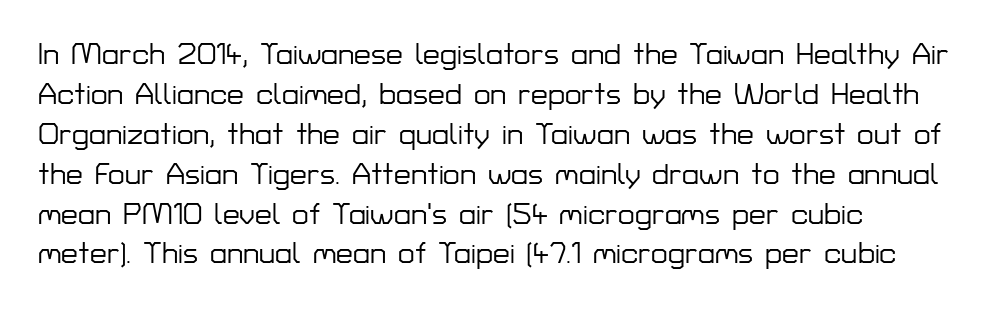
Q: Is the text italic (slanted)? A: No, it is upright.
Q: Is the typeface a serif or a sans-serif typeface? A: Sans-serif.
Q: Is the text underlined? A: No.
Q: Is the spacing between letters normal or unusually wide? A: Normal.
Q: Is the spacing between lines tight, normal or loose? A: Normal.
Q: Width (condensed, normal, or wide)? A: Normal.
Q: Stroke contrast? A: Low.
Q: x-height? A: Medium.
Q: Monospaced? A: No.
